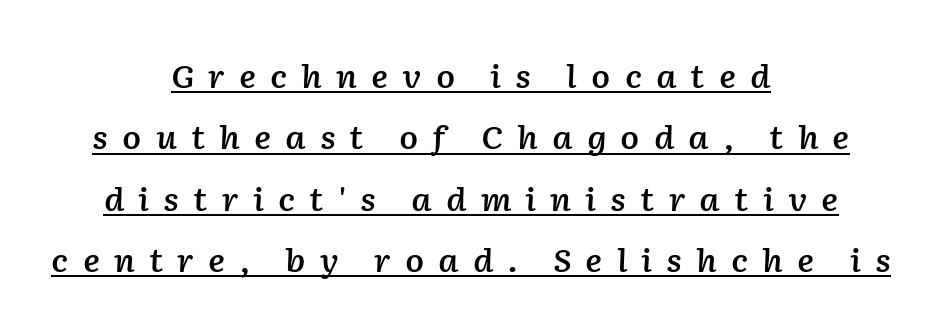
{"italic": "yes", "lean": "right", "slant_degrees": 2, "bold": "semi", "weight": "semibold", "width": "normal", "stroke_contrast": "low", "x_height": "medium", "monospaced": "no", "underline": "yes", "align": "center", "line_spacing": "loose", "line_spacing_ratio": 1.98, "letter_spacing": "wide", "letter_spacing_em": 0.45, "glyph_px": 31}
